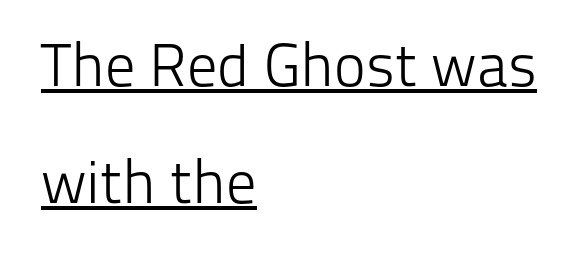
The glyphs in this specimen are sans serif. Stroke mass is kept to a normal reading level or below. Posture: upright roman. Students, note that the glyphs here touch the page at normal intervals.
